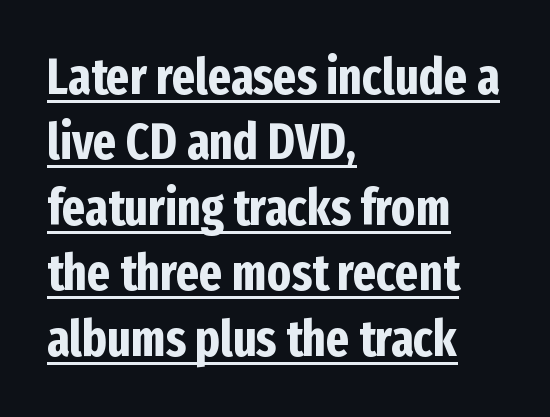
{"serif": "no", "italic": "no", "bold": "yes", "weight": "bold", "width": "condensed", "stroke_contrast": "low", "x_height": "medium", "monospaced": "no", "underline": "yes", "align": "left", "line_spacing": "normal", "line_spacing_ratio": 1.31, "letter_spacing": "normal", "letter_spacing_em": 0.0, "glyph_px": 50}
